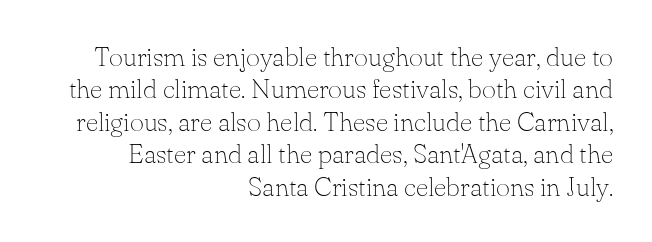
Q: Is the text bold? A: No.
Q: Is the text italic (slanted)? A: No, it is upright.
Q: Is the text underlined? A: No.
Q: How is the paragraph aligned? A: Right-aligned.
Q: Is the spacing between letters normal or unusually wide? A: Normal.
